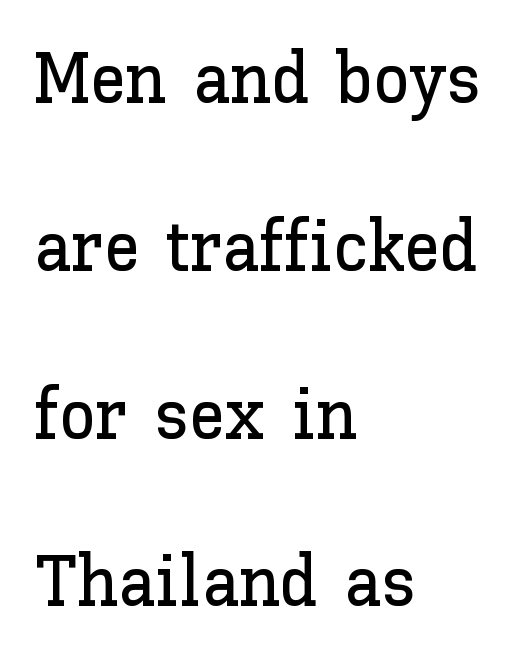
One glance says open: line gaps are wider than usual. The type is set solid horizontally, with unmodified tracking. Beneath every word, the page is bare. It's the straight-up-and-down kind of type. Where is the straight margin? On the left. The face used here is proportionally spaced, like ordinary book or web type.
